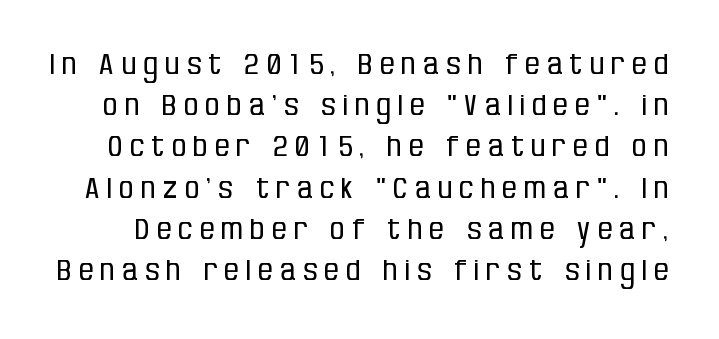
{"serif": "no", "italic": "no", "bold": "no", "weight": "regular", "width": "condensed", "stroke_contrast": "low", "x_height": "large", "monospaced": "no", "underline": "no", "line_spacing": "normal", "line_spacing_ratio": 1.42, "letter_spacing": "wide", "letter_spacing_em": 0.25, "glyph_px": 29}
